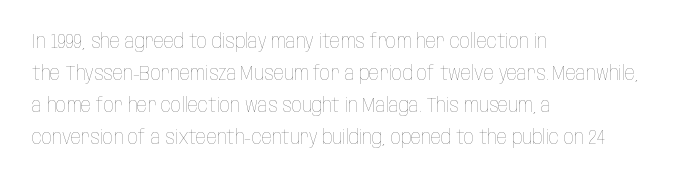
Q: Is the text bold? A: No.
Q: Is the text italic (slanted)? A: No, it is upright.
Q: Is the text underlined? A: No.
Q: How is the paragraph aligned? A: Left-aligned.
Q: Is the spacing between letters normal or unusually wide? A: Normal.
Q: Is the spacing between lines tight, normal or loose? A: Normal.
